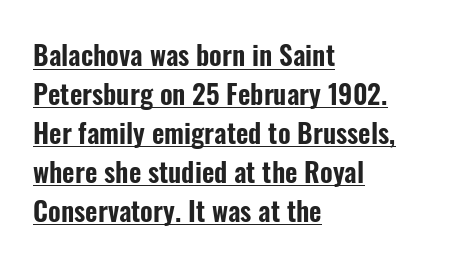
The image shows 27 px text type, upright; set left-aligned, normal line spacing (1.44x), normal letter spacing, underlined.
